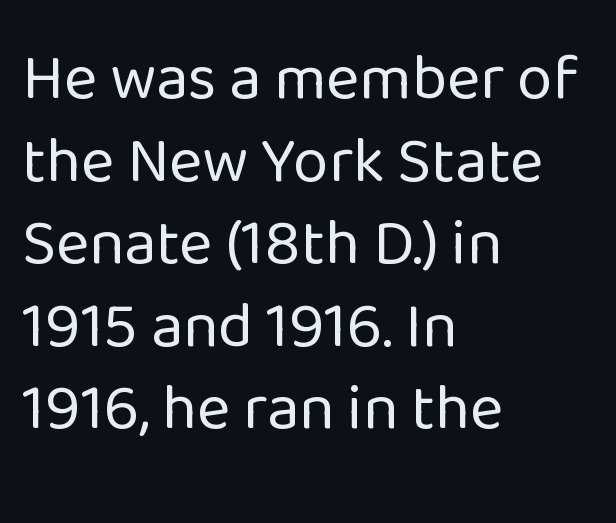
{"serif": "no", "italic": "no", "bold": "no", "weight": "regular", "width": "normal", "stroke_contrast": "low", "x_height": "medium", "monospaced": "no", "underline": "no", "align": "left", "line_spacing": "normal", "line_spacing_ratio": 1.29, "letter_spacing": "normal", "letter_spacing_em": 0.0, "glyph_px": 64}
